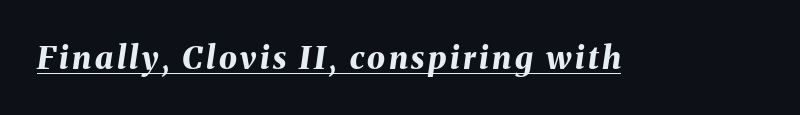
{"italic": "yes", "lean": "right", "slant_degrees": 8, "bold": "yes", "weight": "bold", "width": "normal", "stroke_contrast": "medium", "x_height": "medium", "monospaced": "no", "underline": "yes", "glyph_px": 32}
